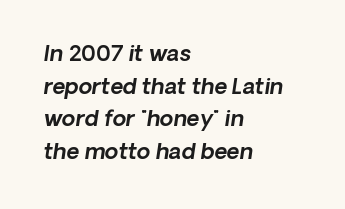
Which margin do the lines hug? The left one — the right edge is uneven. Interline gaps are of average width in this sample. Nothing unusual about the tracking: characters are spaced as the font intends. The passage shown is not underscored anywhere.
